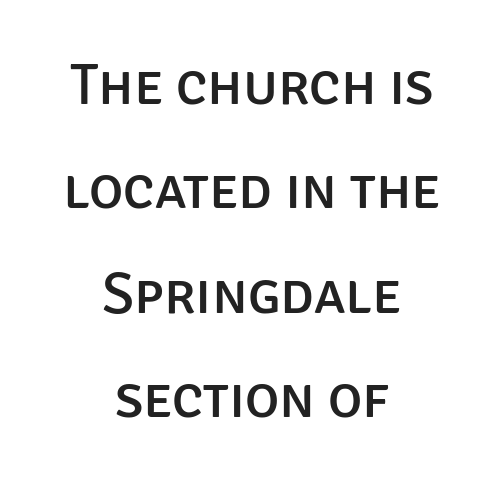
{"serif": "no", "italic": "no", "width": "normal", "stroke_contrast": "low", "x_height": "large", "monospaced": "no", "underline": "no", "align": "center", "line_spacing_ratio": 1.8, "letter_spacing": "normal", "letter_spacing_em": 0.0, "glyph_px": 58}
